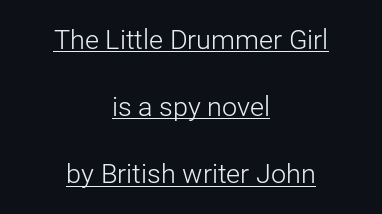
The letters stand upright; this is a roman face. The vertical gap from one line to the next is large. Glyph-to-glyph distance matches everyday printed text. A light-to-regular cut is what we see here. Compared with undecorated copy, this sample adds a rule below the words. Centered paragraph, ragged on both sides.
